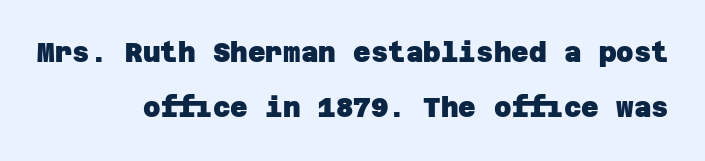
The image shows 27 px bold type; set right-aligned, loose line spacing (2.05x), normal letter spacing, not underlined.
